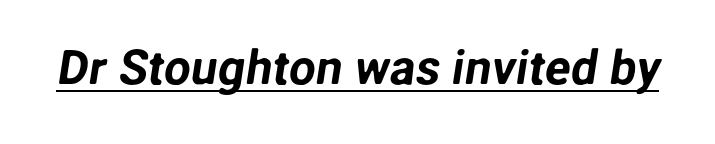
The image shows 48 px sans-serif type; set normal letter spacing, underlined; low stroke contrast and a medium x-height.
